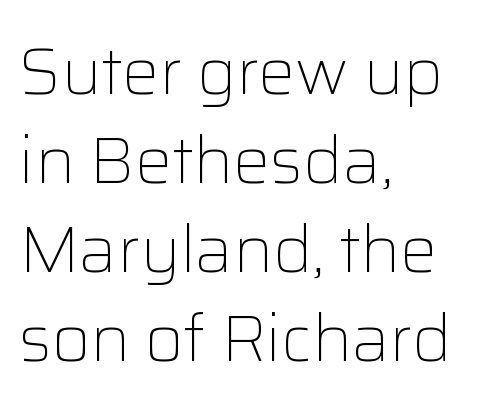
The image shows 66 px light sans-serif type, upright; set left-aligned, normal line spacing (1.35x), normal letter spacing, not underlined; low stroke contrast and a medium x-height.
